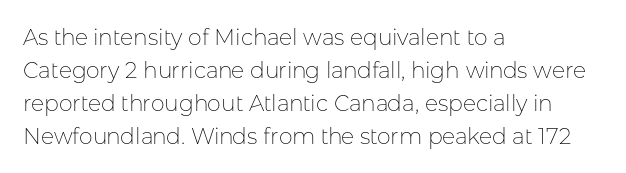
{"italic": "no", "bold": "no", "underline": "no", "align": "left", "line_spacing": "normal", "line_spacing_ratio": 1.5, "letter_spacing": "normal", "letter_spacing_em": 0.0, "glyph_px": 22}
